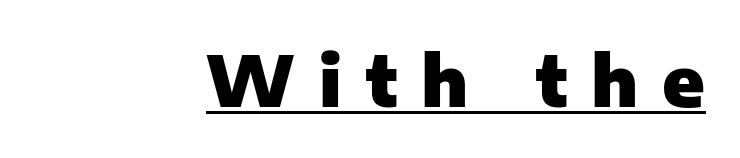
{"serif": "no", "italic": "no", "bold": "yes", "weight": "heavy", "width": "normal", "stroke_contrast": "low", "x_height": "medium", "monospaced": "no", "underline": "yes", "align": "right", "letter_spacing": "wide", "letter_spacing_em": 0.34, "glyph_px": 69}
